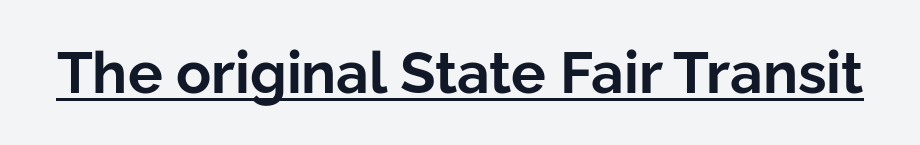
{"serif": "no", "italic": "no", "bold": "yes", "weight": "bold", "width": "normal", "stroke_contrast": "low", "x_height": "medium", "monospaced": "no", "underline": "yes", "letter_spacing": "normal", "letter_spacing_em": 0.0, "glyph_px": 58}
